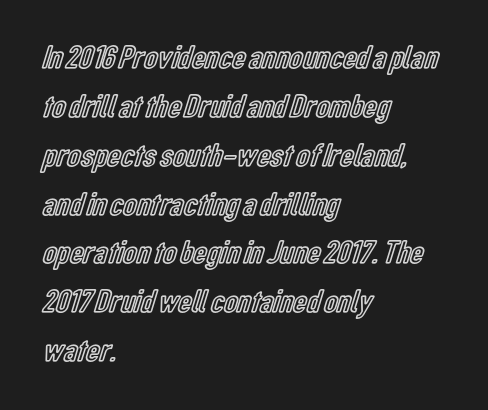
Q: Is the text italic (slanted)? A: Yes.
Q: Is the text underlined? A: No.
Q: How is the paragraph aligned? A: Left-aligned.
Q: Is the spacing between letters normal or unusually wide? A: Normal.
Q: Is the spacing between lines tight, normal or loose? A: Normal.
Q: Width (condensed, normal, or wide)? A: Condensed.
Q: x-height? A: Medium.
Q: Monospaced? A: No.
